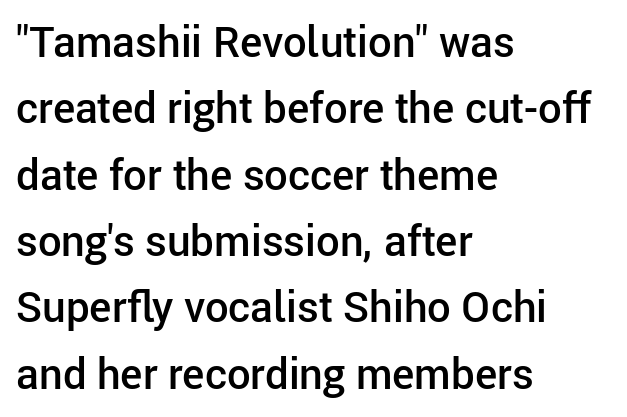
Q: Is the text bold? A: Semi-bold.
Q: Is the text italic (slanted)? A: No, it is upright.
Q: Is the typeface a serif or a sans-serif typeface? A: Sans-serif.
Q: Is the text underlined? A: No.
Q: How is the paragraph aligned? A: Left-aligned.
Q: Is the spacing between letters normal or unusually wide? A: Normal.
Q: Is the spacing between lines tight, normal or loose? A: Normal.
Q: Width (condensed, normal, or wide)? A: Normal.
Q: Stroke contrast? A: Low.
Q: x-height? A: Medium.
Q: Monospaced? A: No.
